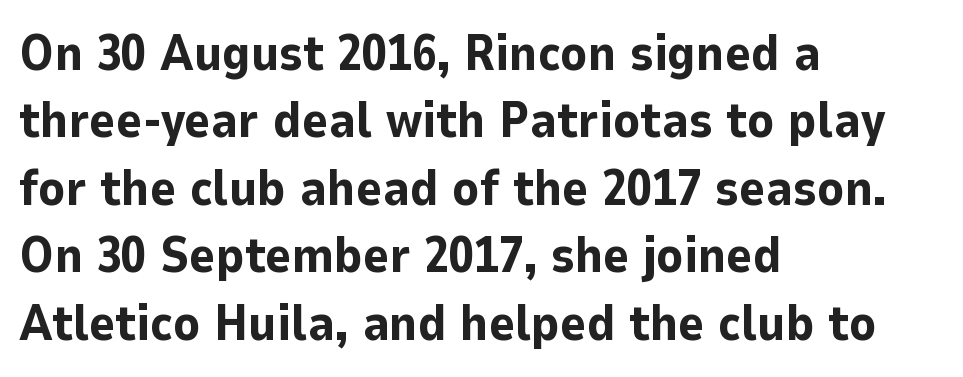
The image shows 50 px bold sans-serif type, upright; set left-aligned, normal line spacing (1.35x), normal letter spacing, not underlined; low stroke contrast and a medium x-height.
